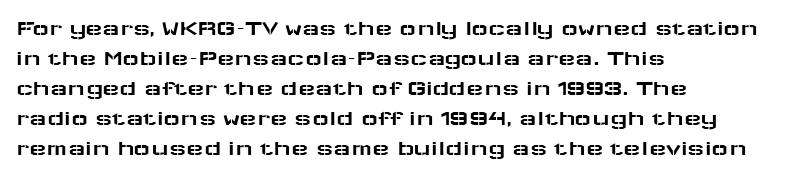
{"italic": "no", "underline": "no", "align": "left", "line_spacing": "normal", "line_spacing_ratio": 1.3, "letter_spacing": "normal", "letter_spacing_em": 0.0, "glyph_px": 23}
